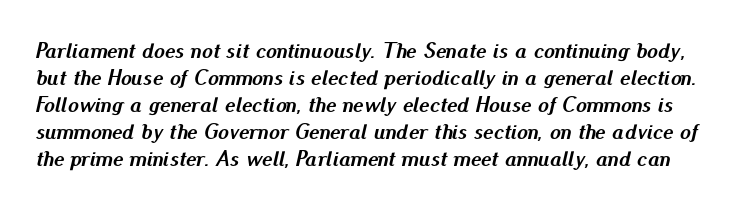
The image shows 22 px bold type, italic (leaning right); set line spacing 1.23x, normal letter spacing, not underlined.
